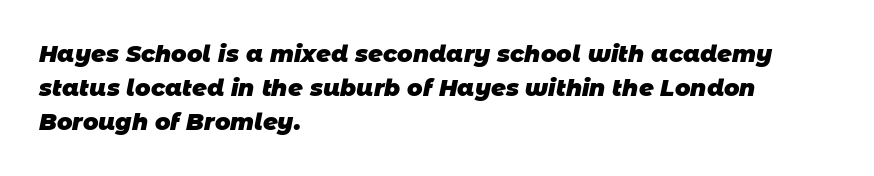
Normally led — the rows are evenly, conventionally spaced. In CSS terms this would be text-align: left. The passage shown is not underscored anywhere. The rendering keeps characters at their native spacing. The rendering uses a bold face; every stroke is thick and dark.
